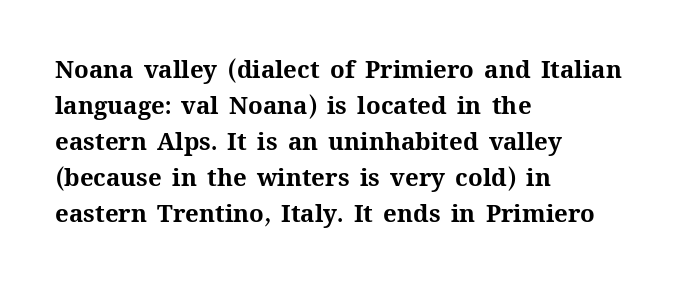
Q: Is the text bold? A: Yes.
Q: Is the text italic (slanted)? A: No, it is upright.
Q: Is the text underlined? A: No.
Q: How is the paragraph aligned? A: Left-aligned.
Q: Is the spacing between letters normal or unusually wide? A: Normal.
Q: Is the spacing between lines tight, normal or loose? A: Normal.
